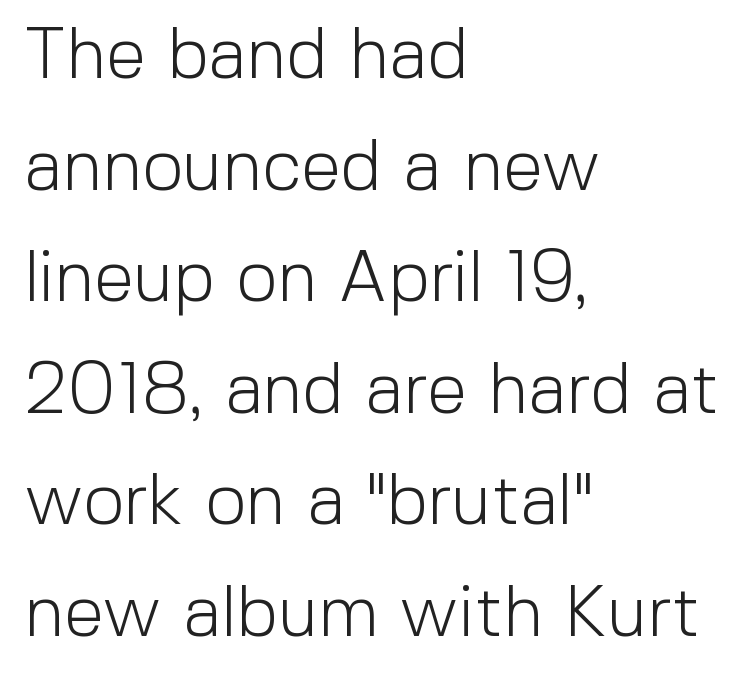
The image shows 72 px light sans-serif type, upright; set left-aligned, normal line spacing (1.55x), normal letter spacing, not underlined; a medium x-height.
